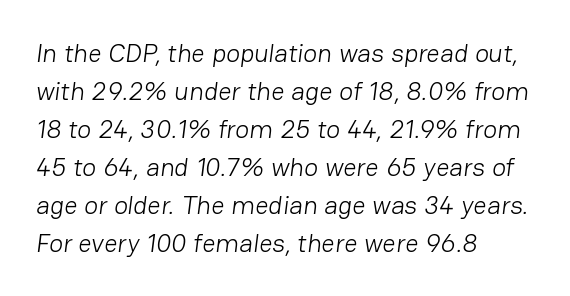
Q: Is the text bold? A: No.
Q: Is the text underlined? A: No.
Q: How is the paragraph aligned? A: Left-aligned.
Q: Is the spacing between letters normal or unusually wide? A: Normal.
Q: Is the spacing between lines tight, normal or loose? A: Normal.
